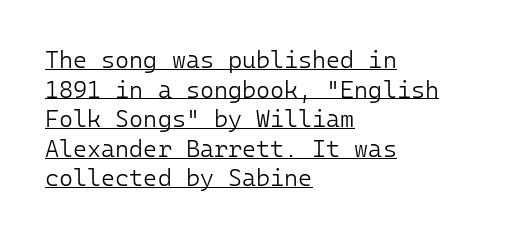
The image shows 24 px text type, upright; set left-aligned, line spacing 1.23x, normal letter spacing, underlined.
